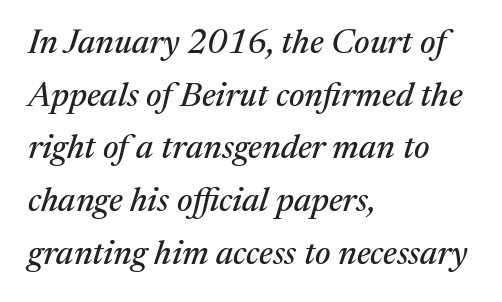
{"serif": "yes", "italic": "yes", "lean": "right", "slant_degrees": 17, "width": "normal", "stroke_contrast": "medium", "x_height": "medium", "monospaced": "no", "underline": "no", "align": "left", "line_spacing": "normal", "line_spacing_ratio": 1.55, "letter_spacing": "normal", "letter_spacing_em": 0.0, "glyph_px": 34}
